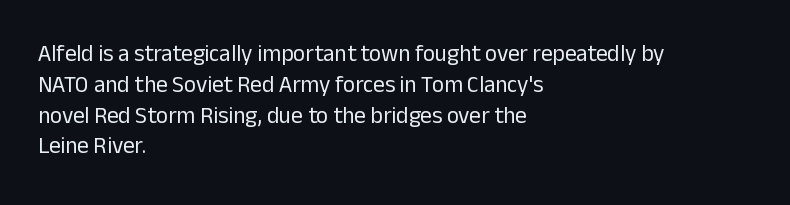
Descenders are the only things crossing below the line. The font sits on the lighter half of the weight spectrum, regular included. Does the copy run flush right? No — it runs flush left. Vertically, the passage feels balanced, rows spaced as you'd expect.
